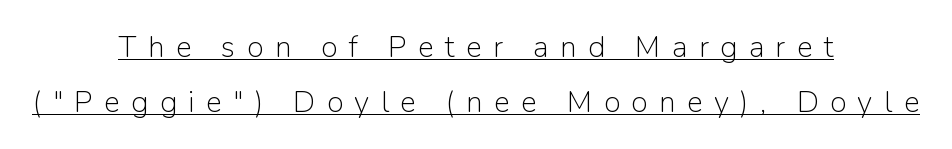
{"serif": "no", "italic": "no", "bold": "no", "weight": "light", "width": "normal", "stroke_contrast": "low", "x_height": "medium", "monospaced": "no", "underline": "yes", "align": "center", "line_spacing_ratio": 1.83, "letter_spacing": "wide", "letter_spacing_em": 0.38, "glyph_px": 30}
